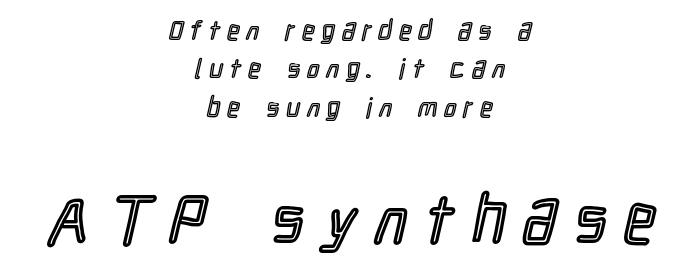
The image shows 68 px condensed type; set centered, normal line spacing (1.42x), unusually wide letter spacing (+0.27 em), not underlined; the second (bottom) block is 2.52x larger; a medium x-height.
